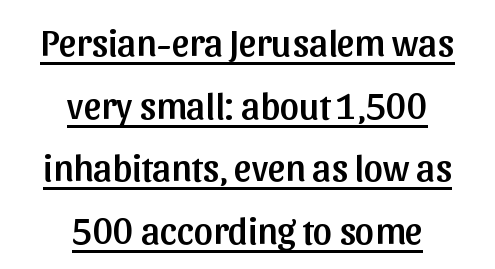
A student would call this center alignment; a typographer would say set centered. How would I describe the line gaps? Plain and ordinary. Nope, not italic — everything's standing straight. The letters carry no serifs — their stems end cleanly without finishing strokes. Think of a printed novel: that variable character pitch is what you see here.
